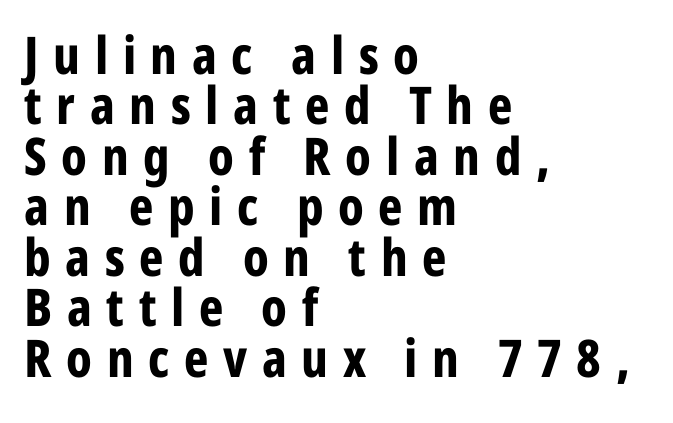
In terms of weight, the rendering is a true, heavy bold. Characters follow at a spacing far wider than the type designer built in. Quick note: not italic, upright. Underline: absent. A student would call this left alignment; a typographer would say flush left, rag right. Varying glyph widths throughout — classic text-font behaviour.
